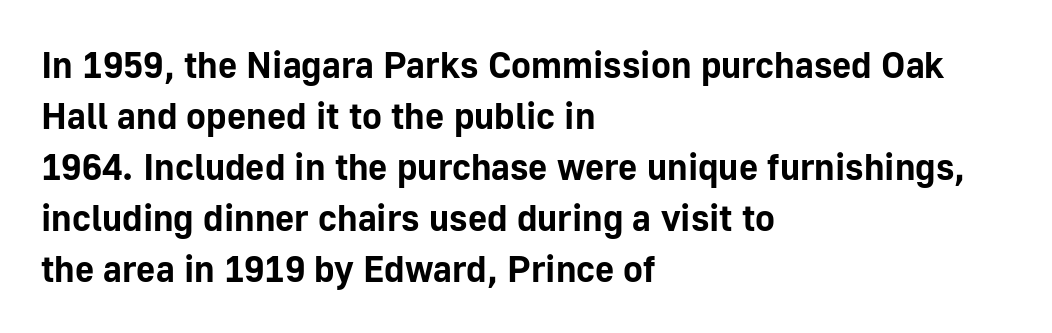
{"serif": "no", "italic": "no", "bold": "yes", "weight": "bold", "width": "normal", "stroke_contrast": "low", "x_height": "medium", "monospaced": "no", "underline": "no", "align": "left", "line_spacing": "normal", "line_spacing_ratio": 1.38, "letter_spacing": "normal", "letter_spacing_em": 0.0, "glyph_px": 37}
